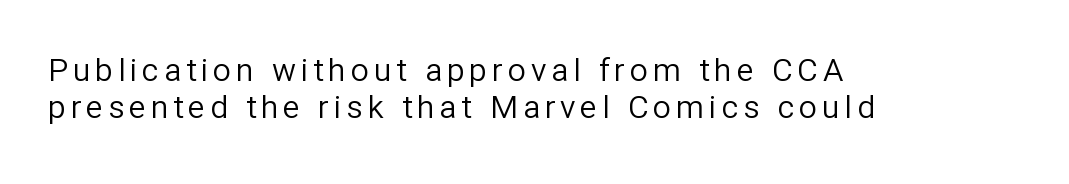
Q: Is the text bold? A: No.
Q: Is the text italic (slanted)? A: No, it is upright.
Q: Is the typeface a serif or a sans-serif typeface? A: Sans-serif.
Q: Is the text underlined? A: No.
Q: How is the paragraph aligned? A: Left-aligned.
Q: Is the spacing between lines tight, normal or loose? A: Tight.
Q: Width (condensed, normal, or wide)? A: Normal.
Q: Stroke contrast? A: Low.
Q: x-height? A: Medium.
Q: Monospaced? A: No.
